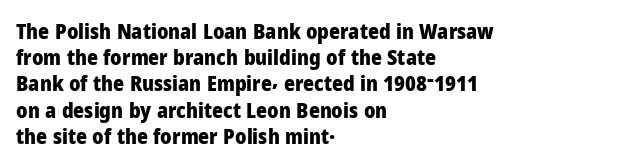
Does the weight exceed regular? Yes, all the way to bold. A typesetter would mark this as roman, not italic. The glyphs are unaccompanied by any horizontal stroke below them. Interline gaps are of average width in this sample. The horizontal fit of the characters is conventional and even.
